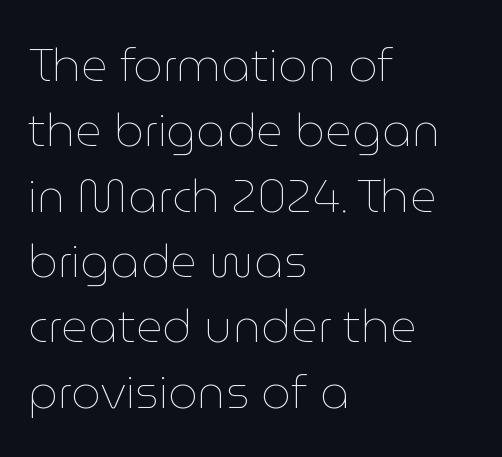
The image shows 46 px thin type, upright; set left-aligned, normal line spacing (1.42x), normal letter spacing, not underlined; low stroke contrast and a medium x-height.
